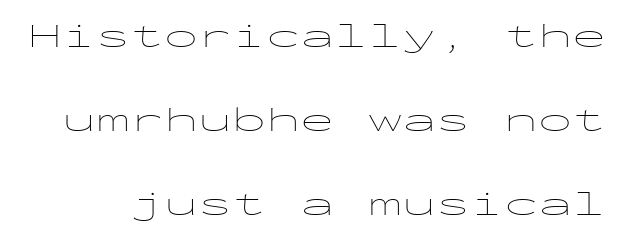
Q: Is the text bold? A: No.
Q: Is the text italic (slanted)? A: No, it is upright.
Q: Is the typeface a serif or a sans-serif typeface? A: Sans-serif.
Q: Is the text underlined? A: No.
Q: Is the spacing between letters normal or unusually wide? A: Normal.
Q: Is the spacing between lines tight, normal or loose? A: Loose.
Q: Width (condensed, normal, or wide)? A: Wide.
Q: Stroke contrast? A: Low.
Q: x-height? A: Medium.
Q: Monospaced? A: Yes.
